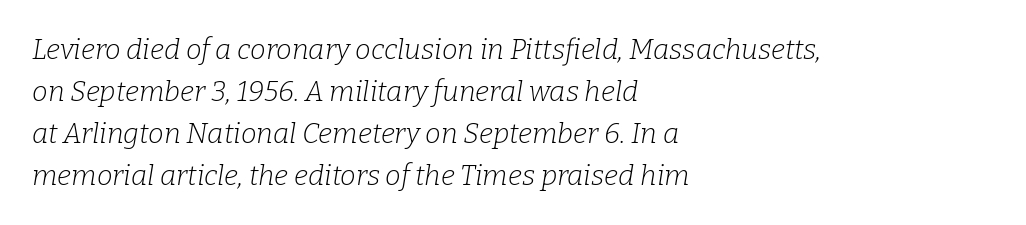
These lines are rendered in a variable-pitch font. Compared with typical paragraphs, the rows here are spaced about the same. A classic flush-left, rag-right setting is used for this passage. The strokes are not fattened; the text isn't bold.
